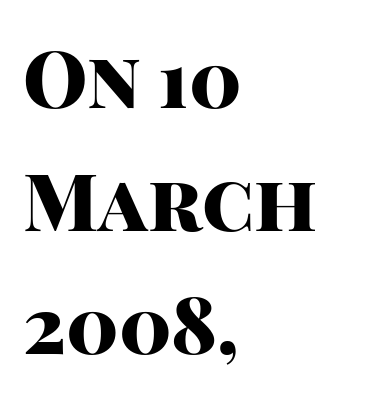
The lines are quadded left. The rendering uses natural spacing where letterforms have individual widths. The characters display no serif detailing; their extremities are plain. Is there any slant? The stems are plumb.
